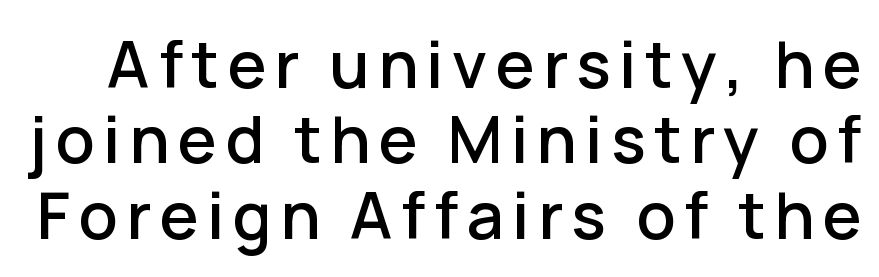
The image shows 65 px sans-serif type, upright; set line spacing 1.16x, not underlined; low stroke contrast and a medium x-height.
